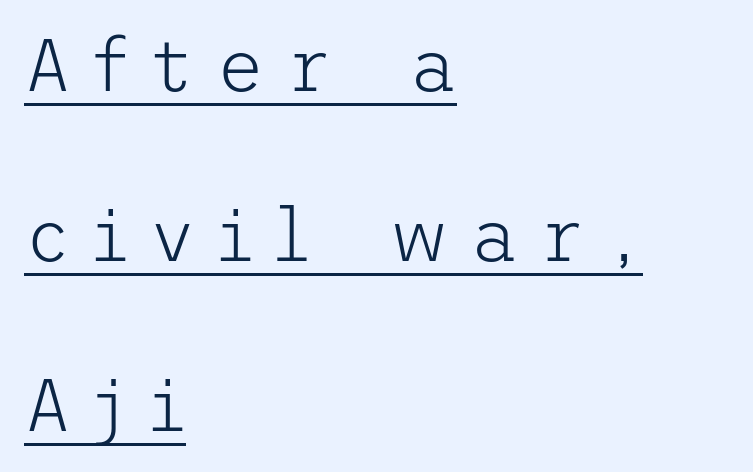
This reads as an unemphasized weight, regular at the heaviest. Honestly, the rows look like they've been pulled way apart. Posture: upright roman. The face used here is rendered with a markedly widened letterfit. The rendering anchors every line to the left-hand side.
